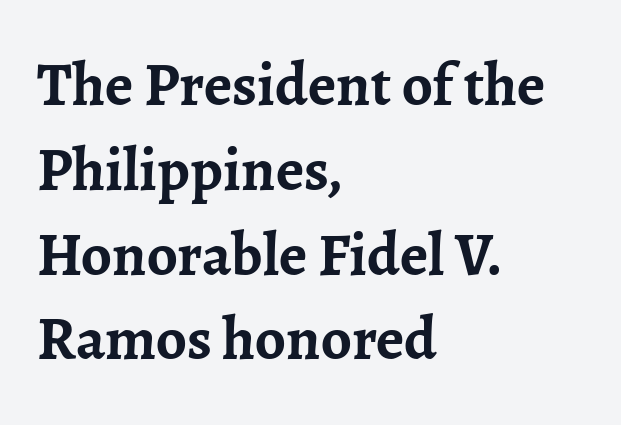
The rows are spaced the way most documents space them. The paragraph shown leans on its left margin. Proportional: the letters do not fall into vertical columns. Lines of text with bare space underneath. What kind of face is this? One with serifs. Default kerning and tracking; the words read as compact shapes.
